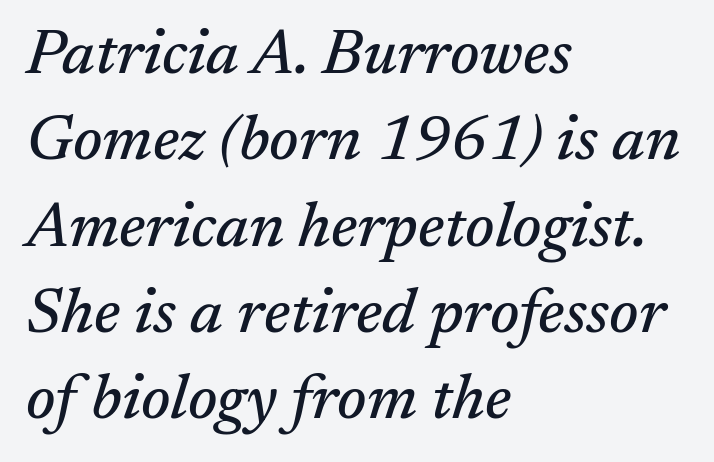
Q: Is the text italic (slanted)? A: Yes, it leans right by about 17 degrees.
Q: Is the typeface a serif or a sans-serif typeface? A: Serif.
Q: Is the text underlined? A: No.
Q: How is the paragraph aligned? A: Left-aligned.
Q: Is the spacing between letters normal or unusually wide? A: Normal.
Q: Is the spacing between lines tight, normal or loose? A: Normal.
Q: Width (condensed, normal, or wide)? A: Normal.
Q: Stroke contrast? A: Medium.
Q: x-height? A: Medium.
Q: Monospaced? A: No.
